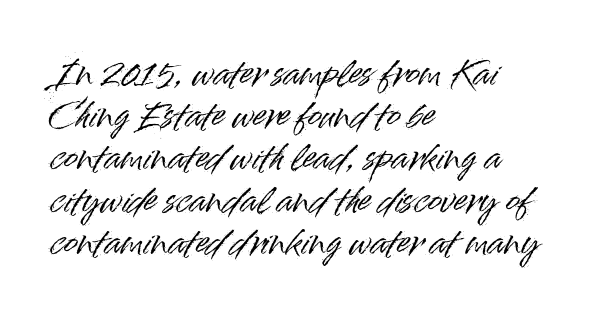
Q: Is the text italic (slanted)? A: Yes.
Q: Is the typeface a serif or a sans-serif typeface? A: Sans-serif.
Q: Is the text underlined? A: No.
Q: How is the paragraph aligned? A: Left-aligned.
Q: Is the spacing between letters normal or unusually wide? A: Normal.
Q: Is the spacing between lines tight, normal or loose? A: Normal.
Q: Width (condensed, normal, or wide)? A: Normal.
Q: Stroke contrast? A: High.
Q: x-height? A: Small.
Q: Monospaced? A: No.
